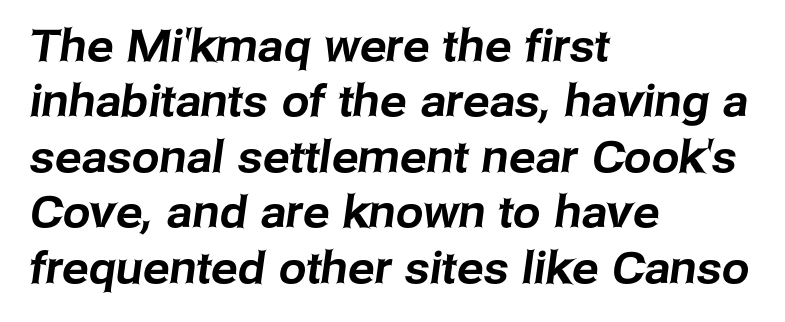
The image shows 44 px sans-serif type; set left-aligned, normal line spacing (1.26x), normal letter spacing, not underlined; low stroke contrast and a medium x-height.
